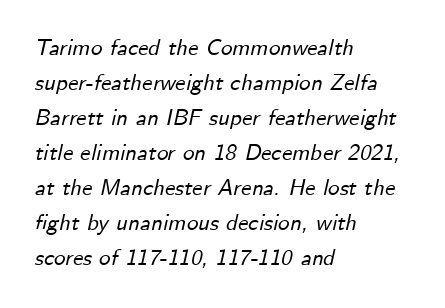
The image shows 23 px text type, italic (leaning right); set left-aligned, normal line spacing (1.52x), normal letter spacing, not underlined.
